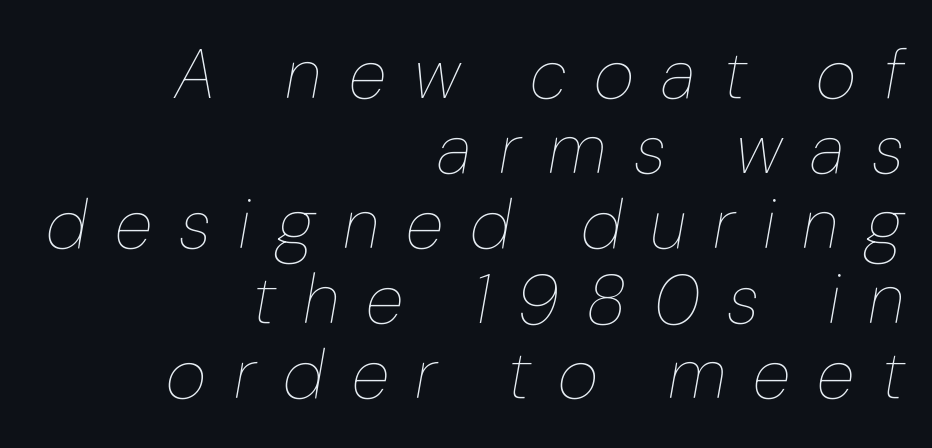
The image shows 70 px thin type, italic (leaning right); set right-aligned, tight line spacing (1.07x), unusually wide letter spacing (+0.39 em), not underlined; low stroke contrast and a medium x-height.
